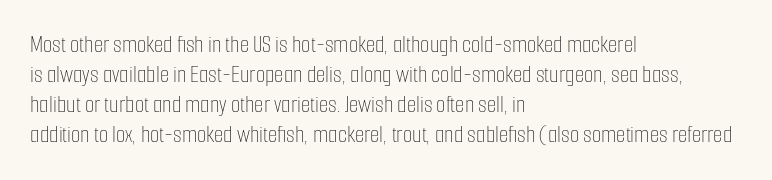
Q: Is the text bold? A: No.
Q: Is the text italic (slanted)? A: No, it is upright.
Q: Is the text underlined? A: No.
Q: How is the paragraph aligned? A: Left-aligned.
Q: Is the spacing between letters normal or unusually wide? A: Normal.
Q: Is the spacing between lines tight, normal or loose? A: Normal.
